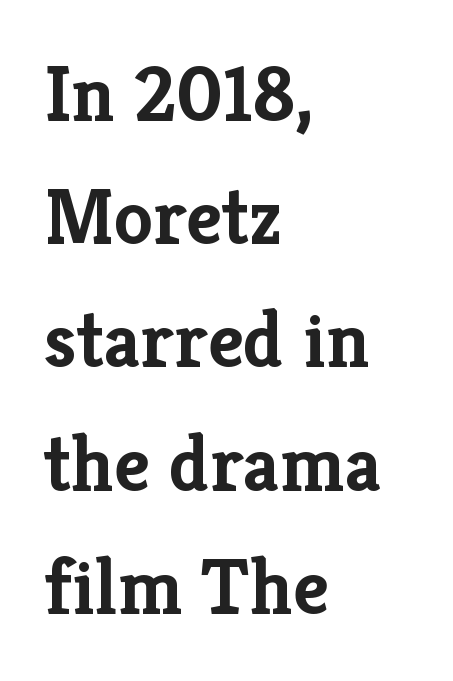
The image shows 79 px semibold serif type, upright; set left-aligned, normal line spacing (1.56x), normal letter spacing, not underlined; low stroke contrast and a medium x-height.
